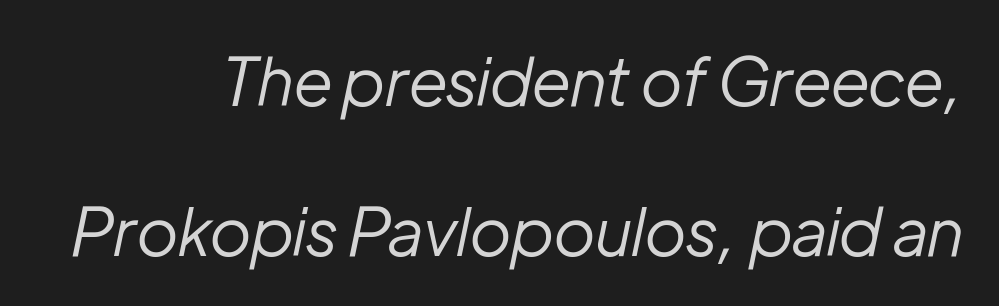
{"italic": "yes", "lean": "right", "slant_degrees": 12, "bold": "no", "weight": "regular", "width": "normal", "stroke_contrast": "low", "x_height": "medium", "monospaced": "no", "underline": "no", "line_spacing": "loose", "line_spacing_ratio": 2.27, "letter_spacing": "normal", "letter_spacing_em": 0.0, "glyph_px": 66}
